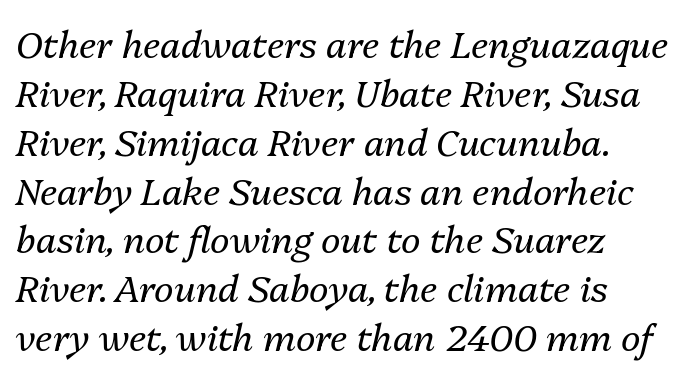
The image shows 37 px regular-weight type, italic (leaning right); set left-aligned, normal line spacing (1.32x), normal letter spacing, not underlined; medium stroke contrast and a medium x-height.
